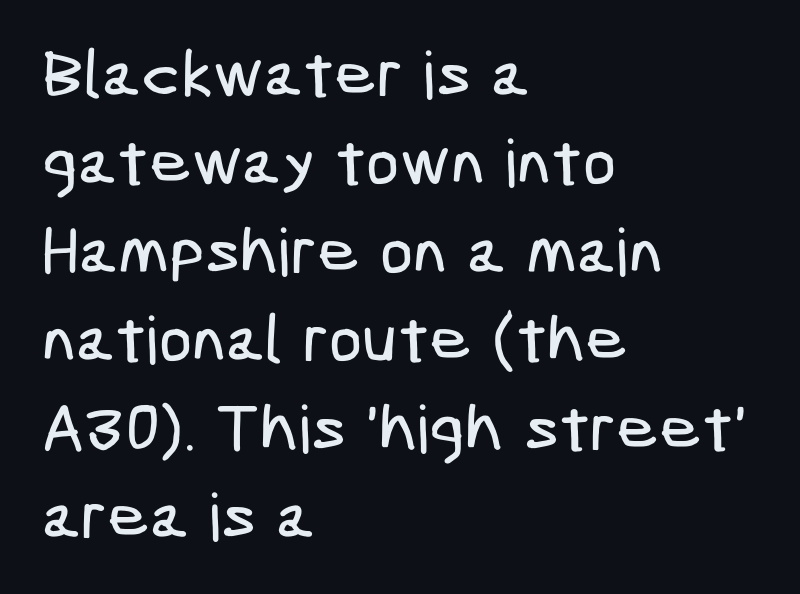
The typesetter chose a ragged-right arrangement here. Quick note: underline off. Successive baselines arrive at the customary interval. Each letter's strokes conclude bluntly, with no projecting serifs. These lines keep a tight, regular rhythm from letter to letter.
